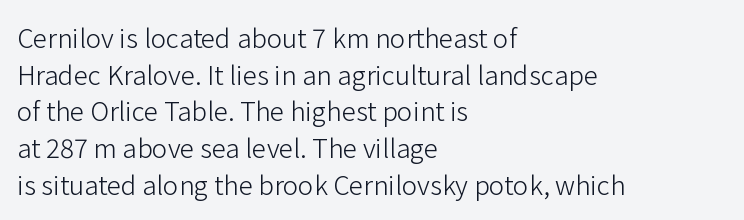
The image shows 26 px text type, upright; set left-aligned, normal line spacing (1.41x), normal letter spacing, not underlined.
